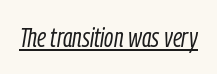
The image shows 27 px text type, italic (leaning right); set normal letter spacing, underlined.
